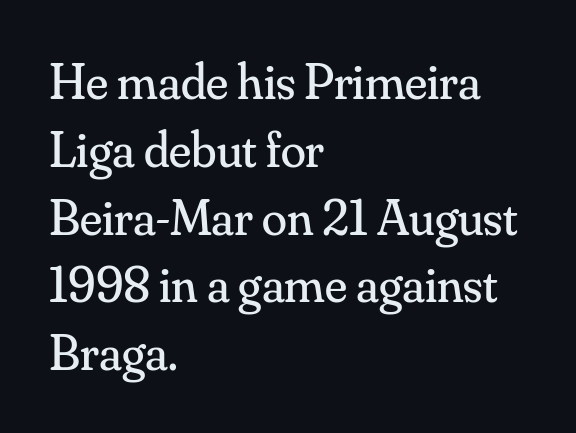
{"serif": "yes", "italic": "no", "bold": "no", "weight": "regular", "width": "normal", "stroke_contrast": "medium", "x_height": "small", "monospaced": "no", "underline": "no", "align": "left", "line_spacing": "normal", "line_spacing_ratio": 1.33, "letter_spacing": "normal", "letter_spacing_em": 0.0, "glyph_px": 51}
